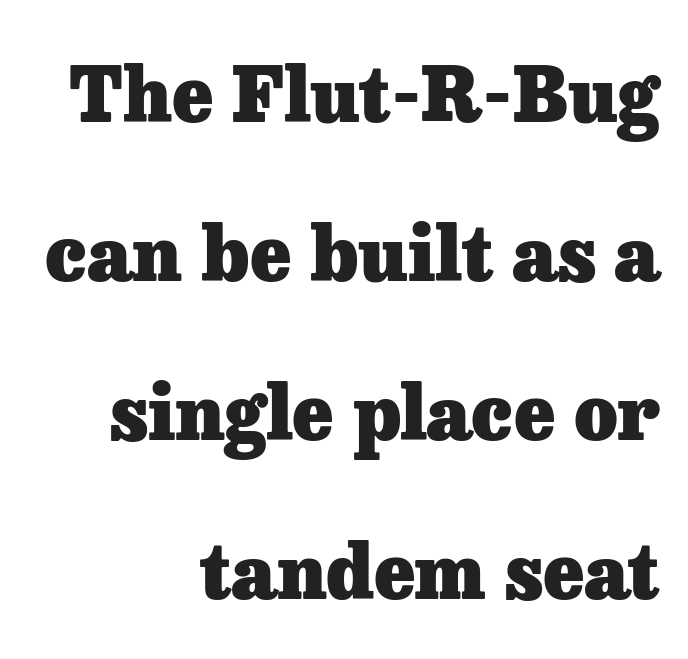
A typesetter would call this proportional, since set widths differ per character. Every row of glyphs terminates at an identical x-position on the right. The space between consecutive lines is lavish. When letters stand straight like this, we call the style roman or upright. The typesetting leans heavy: a genuine bold.
